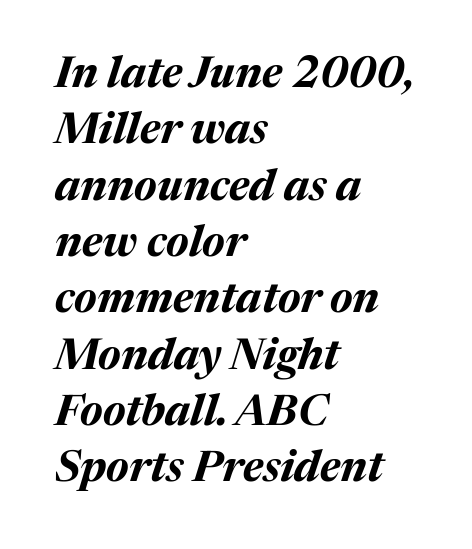
Q: Is the text bold? A: Yes.
Q: Is the text italic (slanted)? A: Yes, it leans right by about 17 degrees.
Q: Is the text underlined? A: No.
Q: How is the paragraph aligned? A: Left-aligned.
Q: Is the spacing between letters normal or unusually wide? A: Normal.
Q: Is the spacing between lines tight, normal or loose? A: Normal.
Q: Width (condensed, normal, or wide)? A: Normal.
Q: Stroke contrast? A: Medium.
Q: x-height? A: Medium.
Q: Monospaced? A: No.
